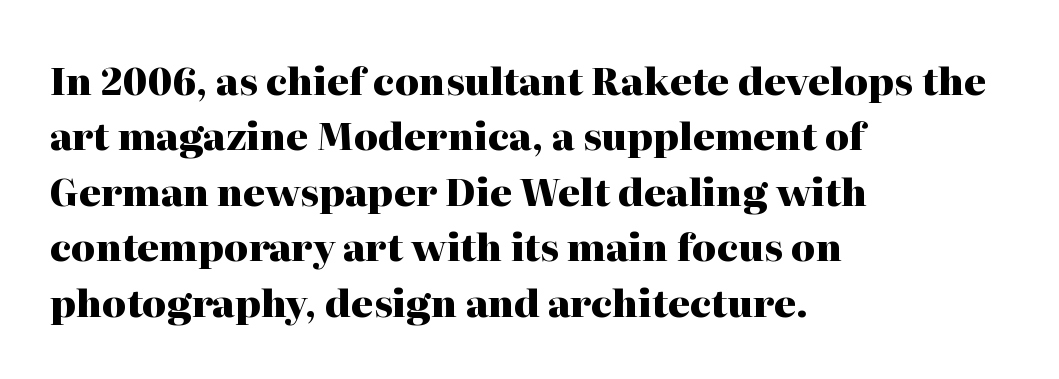
{"serif": "yes", "italic": "no", "bold": "yes", "weight": "heavy", "width": "normal", "stroke_contrast": "high", "x_height": "medium", "monospaced": "no", "underline": "no", "align": "left", "line_spacing": "normal", "line_spacing_ratio": 1.46, "letter_spacing": "normal", "letter_spacing_em": 0.0, "glyph_px": 38}
